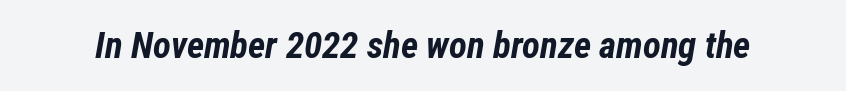
The image shows 37 px bold, condensed type, italic (leaning right); set normal letter spacing, not underlined; low stroke contrast and a medium x-height.
